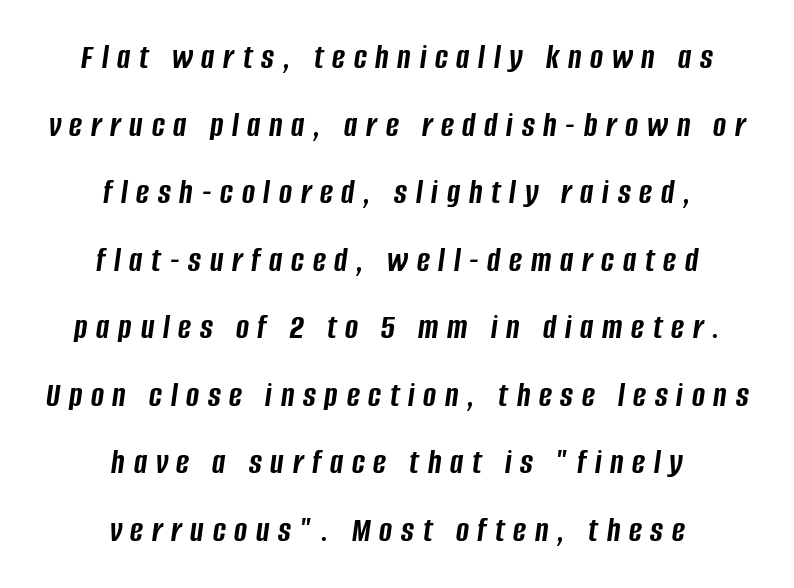
Q: Is the text bold? A: Yes.
Q: Is the text italic (slanted)? A: Yes, it leans right by about 8 degrees.
Q: Is the text underlined? A: No.
Q: How is the paragraph aligned? A: Centered.
Q: Is the spacing between letters normal or unusually wide? A: Unusually wide.
Q: Is the spacing between lines tight, normal or loose? A: Loose.
Q: Width (condensed, normal, or wide)? A: Condensed.
Q: Stroke contrast? A: Low.
Q: x-height? A: Large.
Q: Monospaced? A: No.
